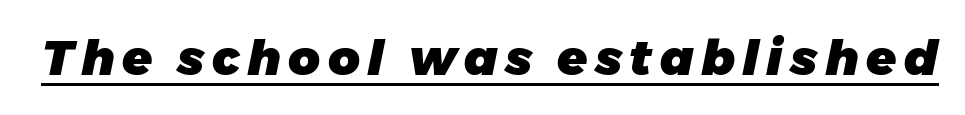
The image shows 49 px heavy type, italic (leaning right); set underlined; low stroke contrast and a medium x-height.
